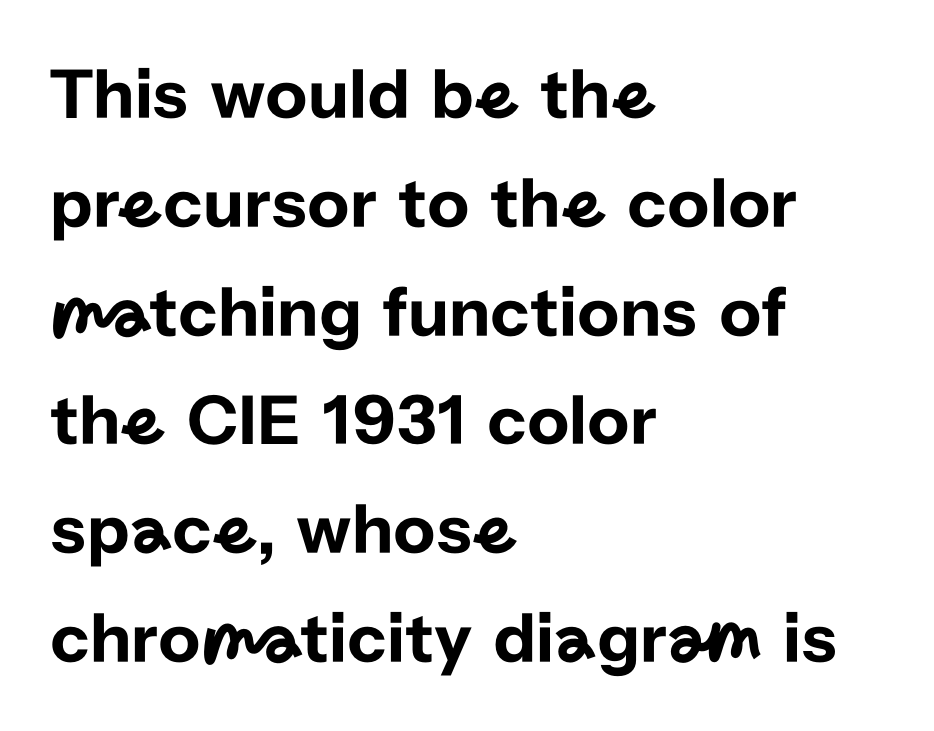
{"serif": "no", "italic": "no", "width": "normal", "stroke_contrast": "low", "x_height": "medium", "monospaced": "no", "underline": "no", "align": "left", "line_spacing": "normal", "line_spacing_ratio": 1.49, "letter_spacing": "normal", "letter_spacing_em": 0.0, "glyph_px": 73}
